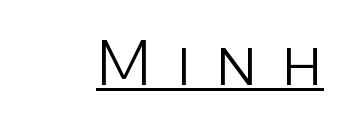
The image shows 61 px light sans-serif type, upright; set unusually wide letter spacing (+0.39 em), underlined; low stroke contrast and a large x-height.
